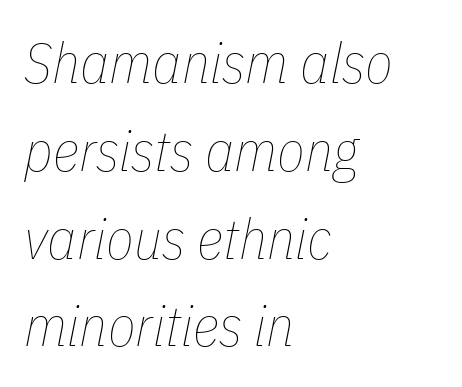
{"italic": "yes", "lean": "right", "slant_degrees": 11, "bold": "no", "weight": "thin", "width": "condensed", "stroke_contrast": "low", "x_height": "medium", "monospaced": "no", "underline": "no", "align": "left", "line_spacing": "normal", "line_spacing_ratio": 1.54, "letter_spacing": "normal", "letter_spacing_em": 0.0, "glyph_px": 57}
